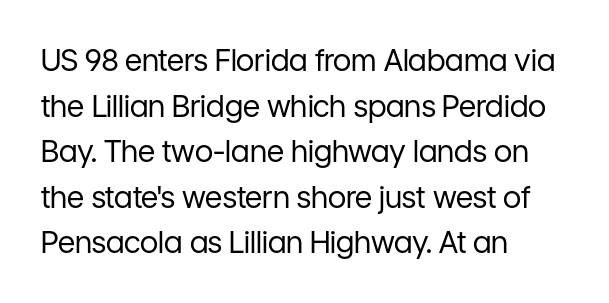
Character widths vary here, with narrow letters taking less room than wide ones. Check where the strokes stop: nothing finishes them off — pure sans. The type is set solid horizontally, with unmodified tracking. The font's upright variant was chosen for this text. Words float on clear page, feet unadorned.
